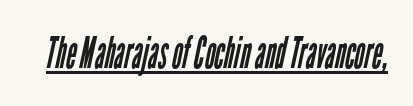
{"serif": "no", "bold": "no", "weight": "regular", "width": "condensed", "stroke_contrast": "low", "x_height": "medium", "monospaced": "no", "underline": "yes", "letter_spacing": "normal", "letter_spacing_em": 0.0, "glyph_px": 44}
